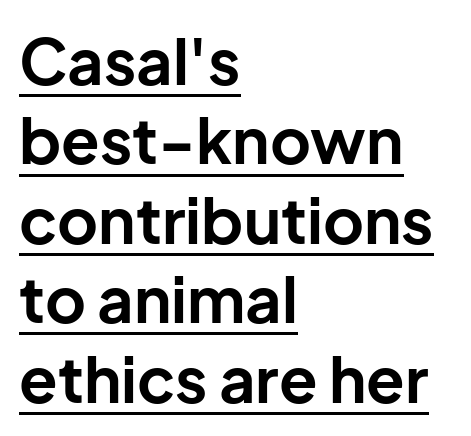
Q: Is the text bold? A: Yes.
Q: Is the text italic (slanted)? A: No, it is upright.
Q: Is the typeface a serif or a sans-serif typeface? A: Sans-serif.
Q: Is the text underlined? A: Yes.
Q: How is the paragraph aligned? A: Left-aligned.
Q: Is the spacing between letters normal or unusually wide? A: Normal.
Q: Is the spacing between lines tight, normal or loose? A: Normal.
Q: Width (condensed, normal, or wide)? A: Normal.
Q: Stroke contrast? A: Low.
Q: x-height? A: Medium.
Q: Monospaced? A: No.
